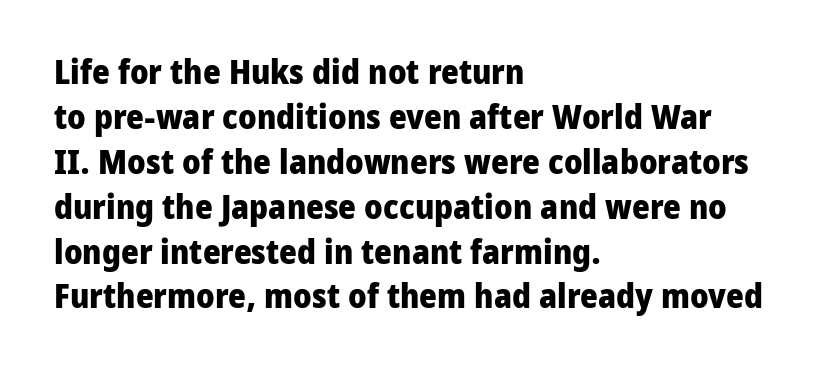
The image shows 34 px heavy sans-serif type, upright; set left-aligned, normal line spacing (1.32x), normal letter spacing, not underlined; low stroke contrast and a medium x-height.
